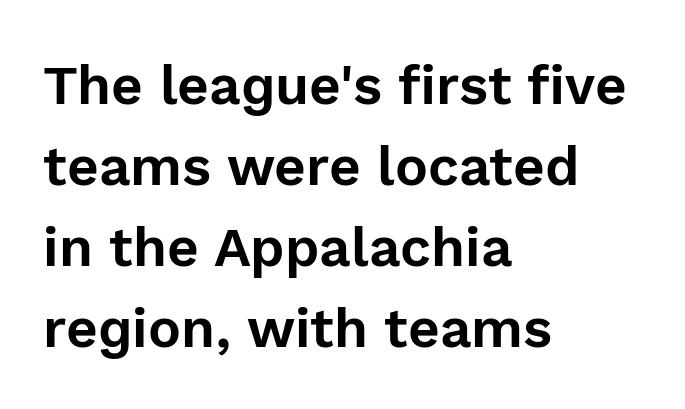
Q: Is the text italic (slanted)? A: No, it is upright.
Q: Is the typeface a serif or a sans-serif typeface? A: Sans-serif.
Q: Is the text underlined? A: No.
Q: How is the paragraph aligned? A: Left-aligned.
Q: Is the spacing between letters normal or unusually wide? A: Normal.
Q: Is the spacing between lines tight, normal or loose? A: Normal.
Q: Width (condensed, normal, or wide)? A: Normal.
Q: x-height? A: Medium.
Q: Monospaced? A: No.
